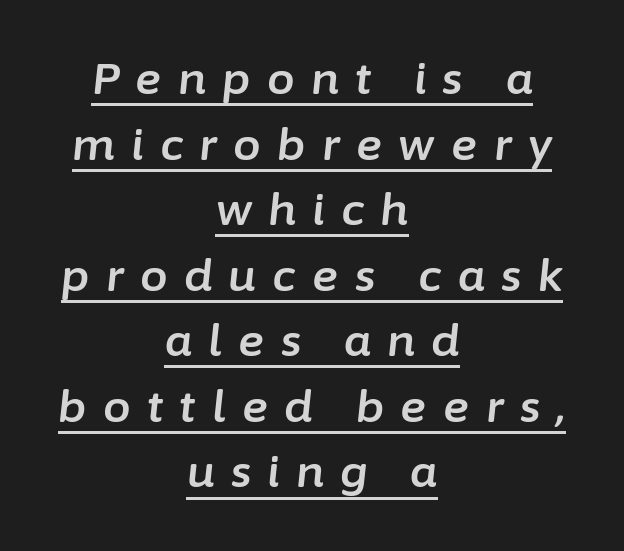
Q: Is the text italic (slanted)? A: Yes, it leans right by about 6 degrees.
Q: Is the text underlined? A: Yes.
Q: How is the paragraph aligned? A: Centered.
Q: Is the spacing between letters normal or unusually wide? A: Unusually wide.
Q: Is the spacing between lines tight, normal or loose? A: Normal.
Q: Width (condensed, normal, or wide)? A: Normal.
Q: Stroke contrast? A: Low.
Q: x-height? A: Medium.
Q: Monospaced? A: No.
